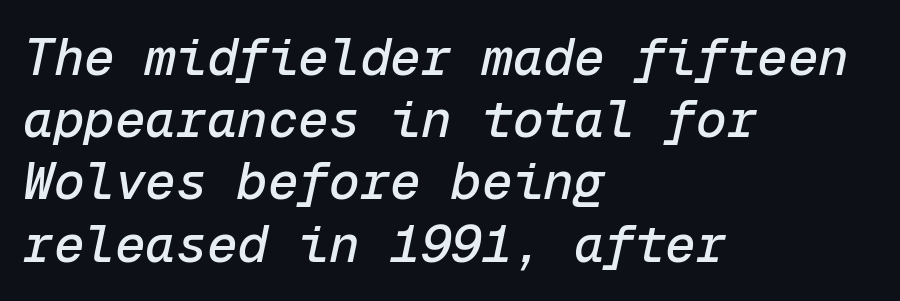
The image shows 51 px text type, italic (leaning right), monospaced; set left-aligned, line spacing 1.22x, normal letter spacing, not underlined; low stroke contrast and a medium x-height.
